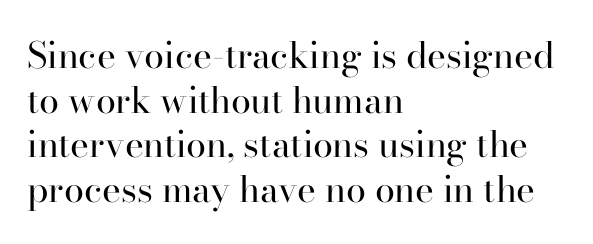
{"serif": "yes", "italic": "no", "bold": "no", "weight": "regular", "width": "normal", "stroke_contrast": "high", "x_height": "small", "monospaced": "no", "underline": "no", "align": "left", "line_spacing_ratio": 1.24, "letter_spacing": "normal", "letter_spacing_em": 0.0, "glyph_px": 36}
